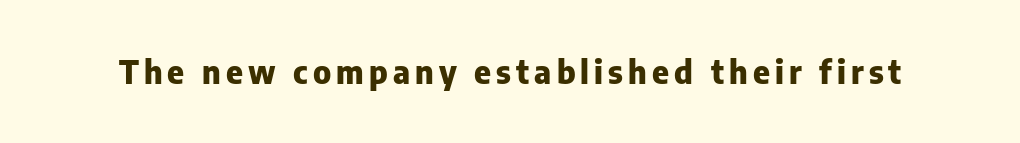
Q: Is the text bold? A: Yes.
Q: Is the text italic (slanted)? A: No, it is upright.
Q: Is the typeface a serif or a sans-serif typeface? A: Sans-serif.
Q: Is the text underlined? A: No.
Q: Width (condensed, normal, or wide)? A: Normal.
Q: Stroke contrast? A: Low.
Q: x-height? A: Medium.
Q: Monospaced? A: No.
